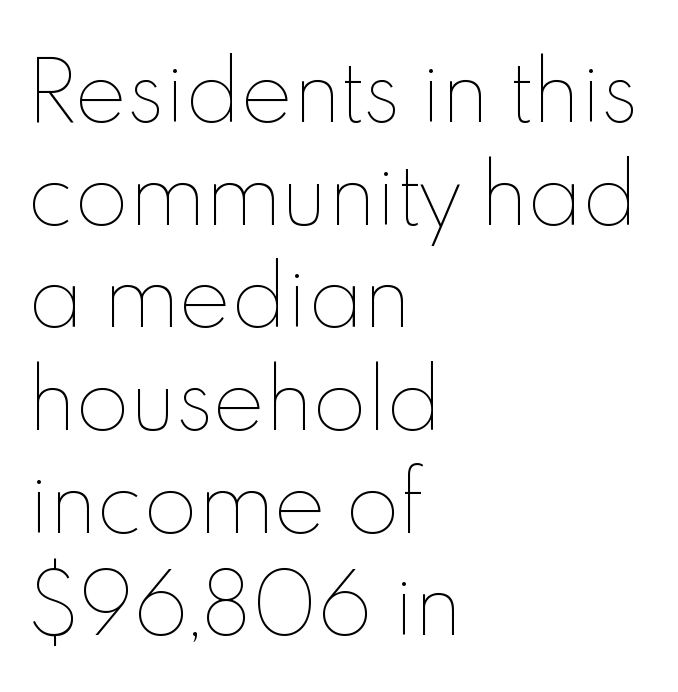
This is the regular roman posture of the typeface. Letter spacing: default. Spacing verdict: proportional, widths tailored to each character. Each stroke keeps to a modest, everyday thickness or less. Anything drawn beneath the words? Only blank space. Leftover space on each line is placed entirely after the last word.
